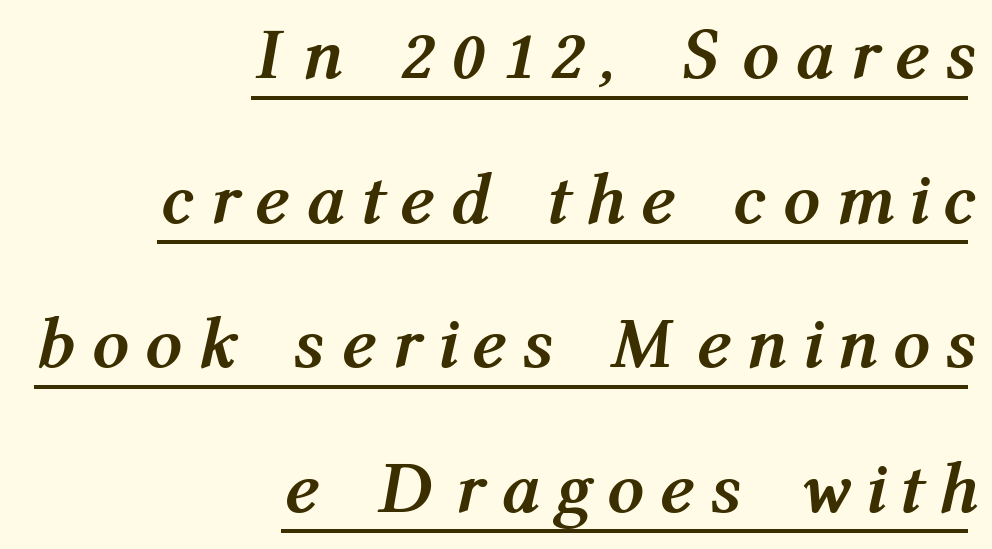
{"italic": "yes", "lean": "right", "slant_degrees": 12, "bold": "yes", "weight": "semibold", "width": "condensed", "stroke_contrast": "medium", "x_height": "medium", "monospaced": "no", "underline": "yes", "align": "right", "line_spacing": "loose", "line_spacing_ratio": 1.98, "letter_spacing": "wide", "letter_spacing_em": 0.32, "glyph_px": 73}
